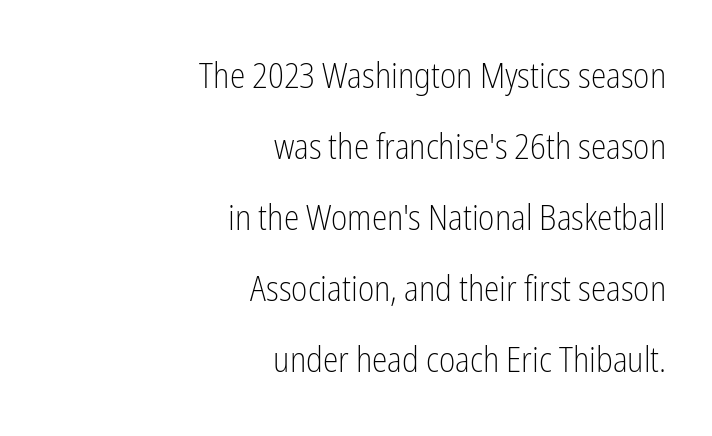
The image shows 35 px light, condensed sans-serif type, upright; set right-aligned, loose line spacing (2.03x), normal letter spacing, not underlined; low stroke contrast and a medium x-height.
